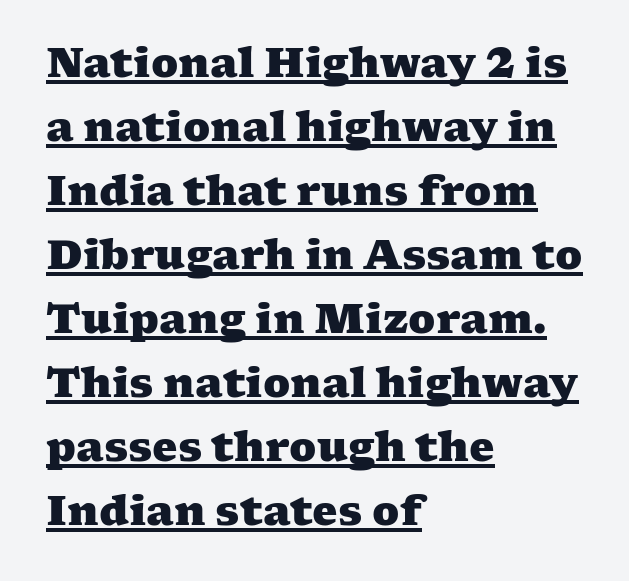
{"serif": "yes", "bold": "yes", "weight": "heavy", "width": "wide", "stroke_contrast": "medium", "x_height": "medium", "monospaced": "no", "underline": "yes", "align": "left", "line_spacing": "normal", "line_spacing_ratio": 1.6, "letter_spacing": "normal", "letter_spacing_em": 0.0, "glyph_px": 40}
